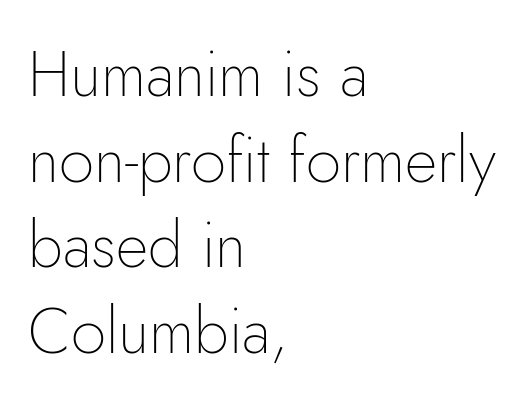
{"serif": "no", "italic": "no", "bold": "no", "weight": "thin", "width": "normal", "stroke_contrast": "low", "x_height": "small", "monospaced": "no", "underline": "no", "align": "left", "line_spacing": "normal", "line_spacing_ratio": 1.36, "letter_spacing": "normal", "letter_spacing_em": 0.0, "glyph_px": 63}
